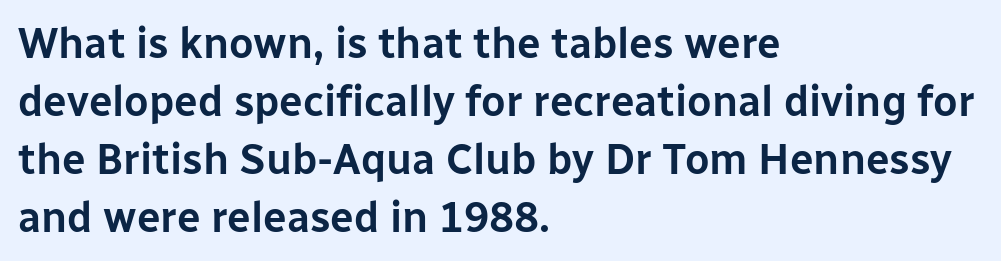
The image shows 42 px sans-serif type, upright; set left-aligned, normal line spacing (1.38x), normal letter spacing, not underlined; low stroke contrast and a medium x-height.
